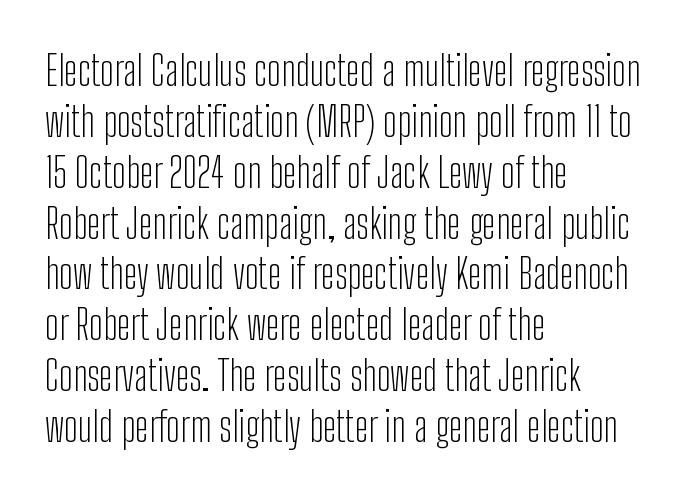
{"serif": "no", "italic": "no", "bold": "no", "weight": "light", "width": "condensed", "stroke_contrast": "low", "x_height": "medium", "monospaced": "no", "underline": "no", "align": "left", "line_spacing_ratio": 1.24, "letter_spacing": "normal", "letter_spacing_em": 0.0, "glyph_px": 41}
